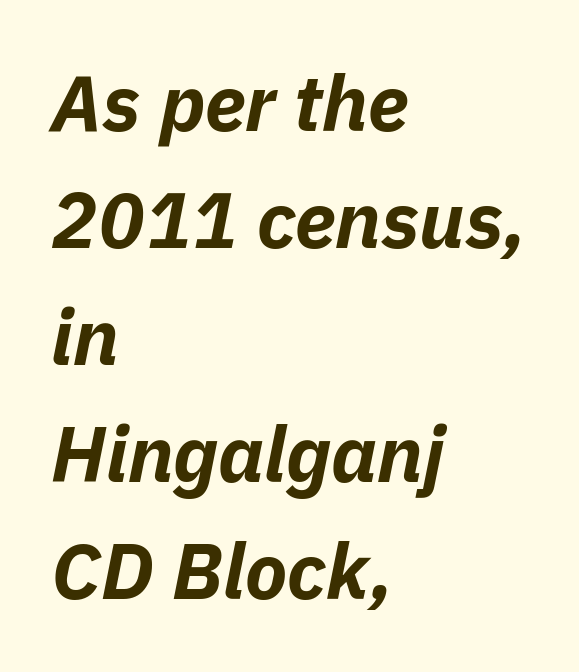
Q: Is the text bold? A: Yes.
Q: Is the text italic (slanted)? A: Yes, it leans right by about 11 degrees.
Q: Is the text underlined? A: No.
Q: How is the paragraph aligned? A: Left-aligned.
Q: Is the spacing between letters normal or unusually wide? A: Normal.
Q: Is the spacing between lines tight, normal or loose? A: Normal.
Q: Width (condensed, normal, or wide)? A: Normal.
Q: Stroke contrast? A: Low.
Q: x-height? A: Medium.
Q: Monospaced? A: No.
